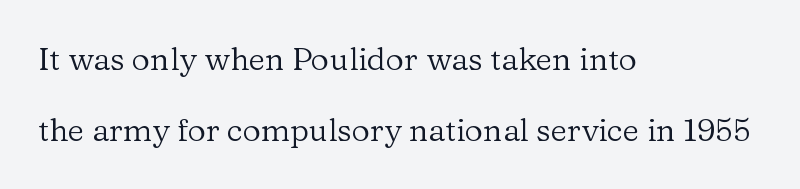
Q: Is the text bold? A: No.
Q: Is the text italic (slanted)? A: No, it is upright.
Q: Is the typeface a serif or a sans-serif typeface? A: Serif.
Q: Is the text underlined? A: No.
Q: How is the paragraph aligned? A: Left-aligned.
Q: Is the spacing between letters normal or unusually wide? A: Normal.
Q: Is the spacing between lines tight, normal or loose? A: Loose.
Q: Width (condensed, normal, or wide)? A: Normal.
Q: Stroke contrast? A: Low.
Q: x-height? A: Medium.
Q: Monospaced? A: No.
